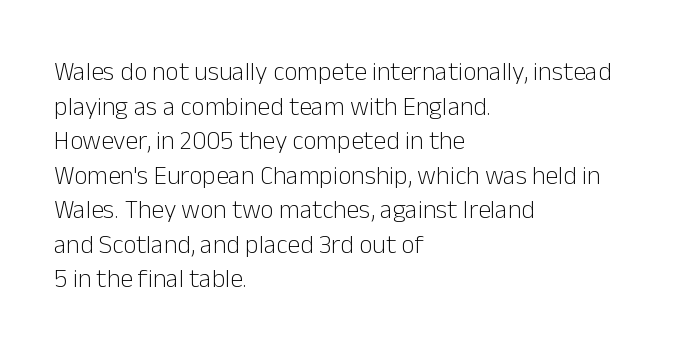
{"italic": "no", "bold": "no", "underline": "no", "align": "left", "line_spacing": "normal", "line_spacing_ratio": 1.33, "letter_spacing": "normal", "letter_spacing_em": 0.0, "glyph_px": 26}
